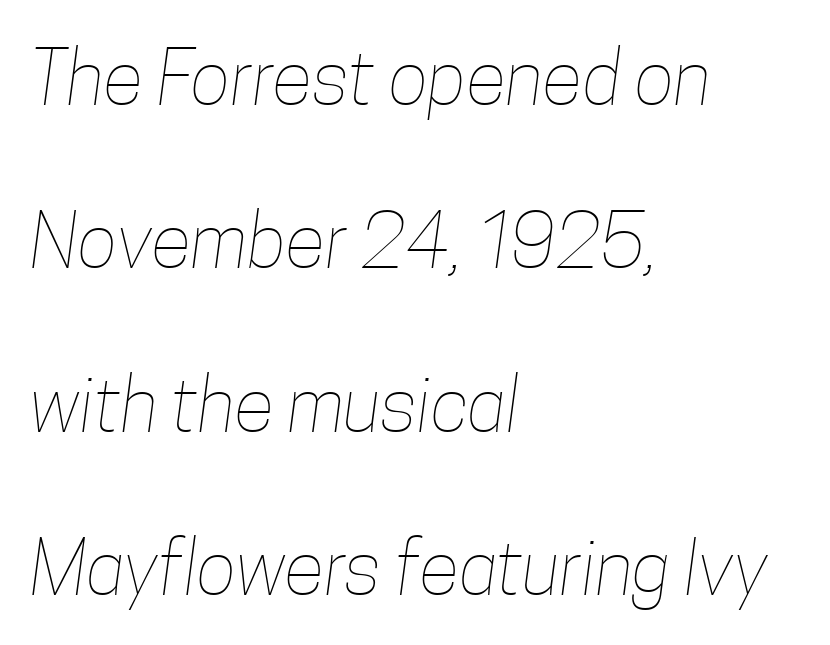
The image shows 75 px thin, condensed type; set left-aligned, loose line spacing (2.18x), normal letter spacing, not underlined; low stroke contrast and a medium x-height.
